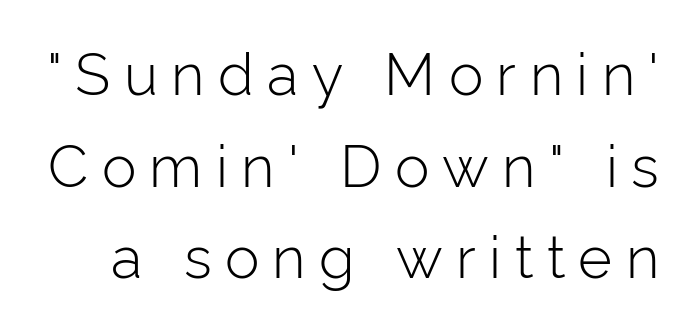
The image shows 58 px light sans-serif type, upright; set normal line spacing (1.58x), unusually wide letter spacing (+0.23 em), not underlined; low stroke contrast and a medium x-height.
